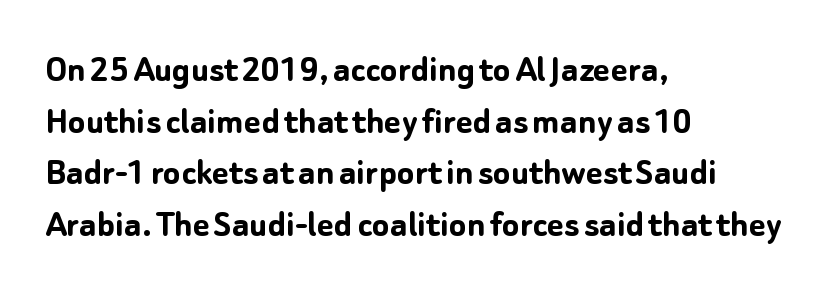
Q: Is the text bold? A: Yes.
Q: Is the text italic (slanted)? A: No, it is upright.
Q: Is the typeface a serif or a sans-serif typeface? A: Sans-serif.
Q: Is the text underlined? A: No.
Q: How is the paragraph aligned? A: Left-aligned.
Q: Is the spacing between letters normal or unusually wide? A: Normal.
Q: Is the spacing between lines tight, normal or loose? A: Normal.
Q: Width (condensed, normal, or wide)? A: Normal.
Q: Stroke contrast? A: Low.
Q: x-height? A: Medium.
Q: Monospaced? A: No.
